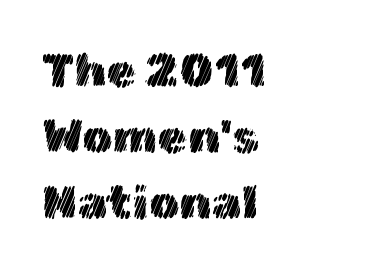
Q: Is the text italic (slanted)? A: No, it is upright.
Q: Is the text underlined? A: No.
Q: How is the paragraph aligned? A: Left-aligned.
Q: Is the spacing between letters normal or unusually wide? A: Normal.
Q: Is the spacing between lines tight, normal or loose? A: Normal.
Q: Width (condensed, normal, or wide)? A: Normal.
Q: x-height? A: Medium.
Q: Monospaced? A: No.
